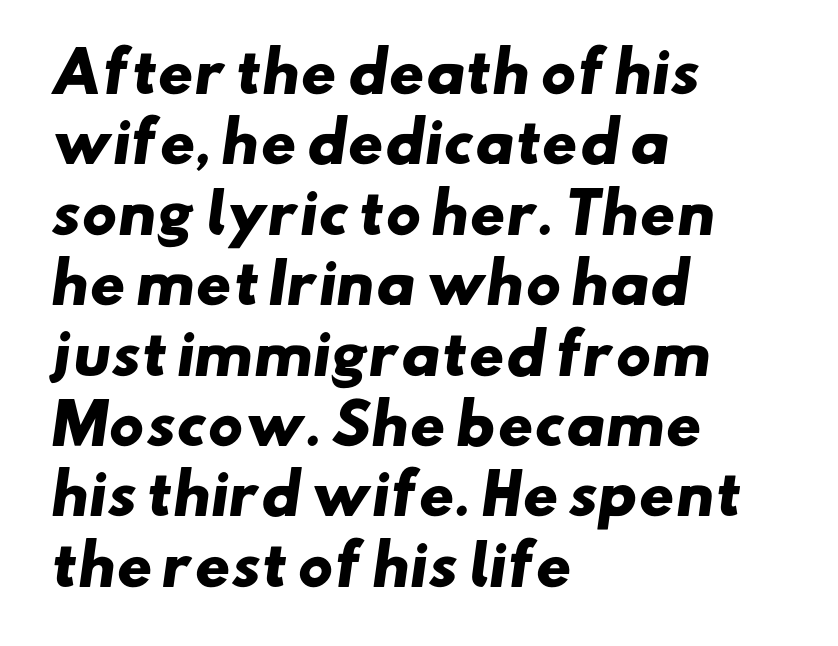
Q: Is the text bold? A: Yes.
Q: Is the typeface a serif or a sans-serif typeface? A: Sans-serif.
Q: Is the text underlined? A: No.
Q: How is the paragraph aligned? A: Left-aligned.
Q: Is the spacing between letters normal or unusually wide? A: Normal.
Q: Is the spacing between lines tight, normal or loose? A: Normal.
Q: Width (condensed, normal, or wide)? A: Wide.
Q: Stroke contrast? A: Low.
Q: x-height? A: Small.
Q: Monospaced? A: No.
